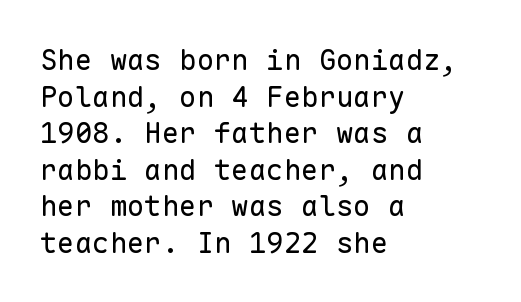
{"serif": "no", "italic": "no", "bold": "no", "weight": "regular", "width": "normal", "stroke_contrast": "low", "x_height": "medium", "monospaced": "yes", "underline": "no", "align": "left", "line_spacing": "normal", "line_spacing_ratio": 1.26, "letter_spacing": "normal", "letter_spacing_em": 0.0, "glyph_px": 29}
